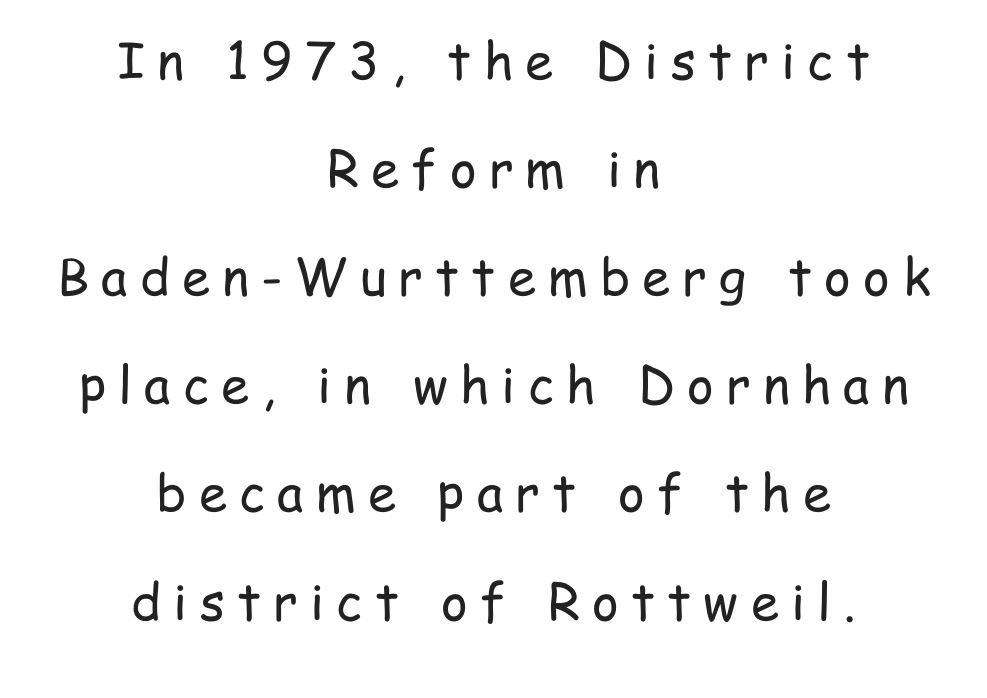
{"serif": "no", "italic": "no", "bold": "no", "weight": "regular", "width": "condensed", "stroke_contrast": "low", "x_height": "medium", "monospaced": "no", "underline": "no", "align": "center", "line_spacing": "loose", "line_spacing_ratio": 2.12, "letter_spacing": "wide", "letter_spacing_em": 0.24, "glyph_px": 51}
